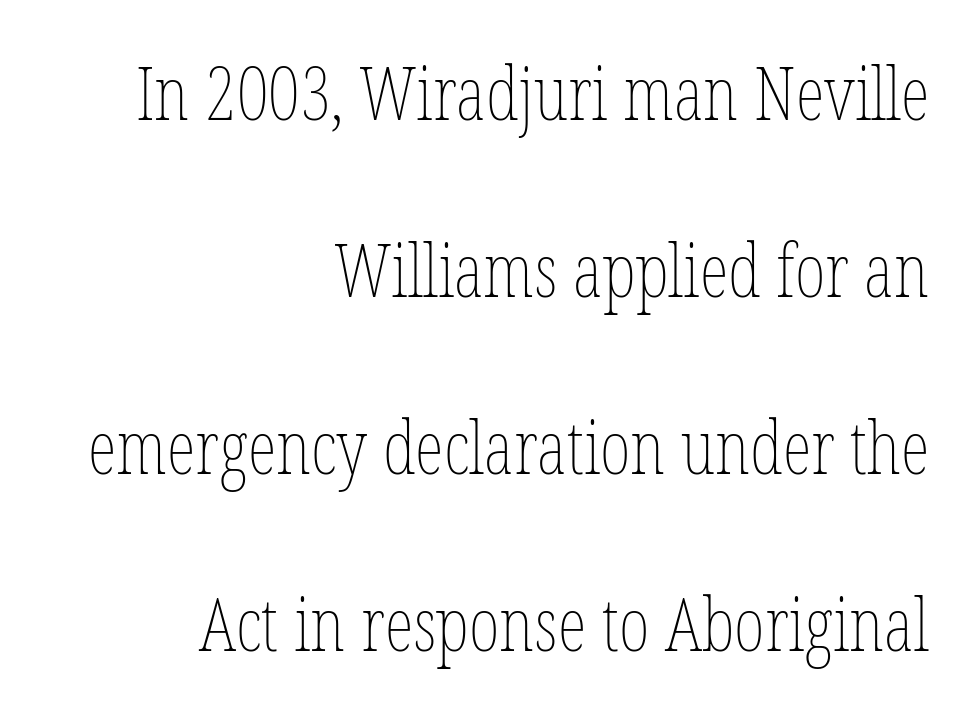
{"italic": "no", "bold": "no", "weight": "thin", "width": "condensed", "stroke_contrast": "low", "x_height": "medium", "monospaced": "no", "underline": "no", "align": "right", "line_spacing": "loose", "line_spacing_ratio": 2.39, "letter_spacing": "normal", "letter_spacing_em": 0.0, "glyph_px": 74}
